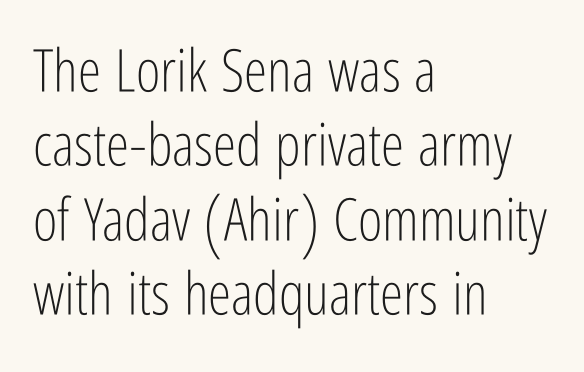
Q: Is the text bold? A: No.
Q: Is the text italic (slanted)? A: No, it is upright.
Q: Is the typeface a serif or a sans-serif typeface? A: Sans-serif.
Q: Is the text underlined? A: No.
Q: How is the paragraph aligned? A: Left-aligned.
Q: Is the spacing between letters normal or unusually wide? A: Normal.
Q: Is the spacing between lines tight, normal or loose? A: Normal.
Q: Width (condensed, normal, or wide)? A: Condensed.
Q: Stroke contrast? A: Low.
Q: x-height? A: Medium.
Q: Monospaced? A: No.
